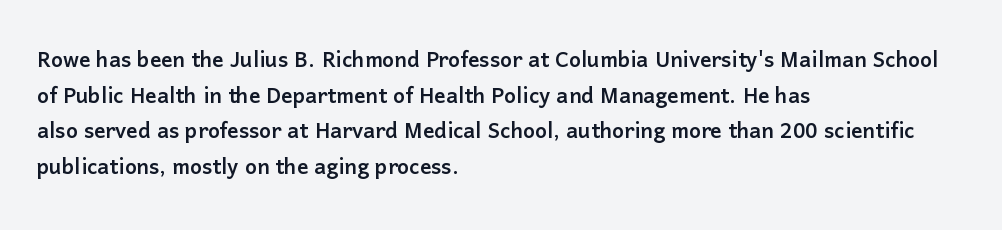
If you drew a ruler down the left edge, every line would touch it. Proportional: the letters do not fall into vertical columns. Characters follow at the spacing the type designer built in. If you measured baseline to baseline, you'd find a middling distance. Grotesque or geometric, the face here clearly has no serifs.
